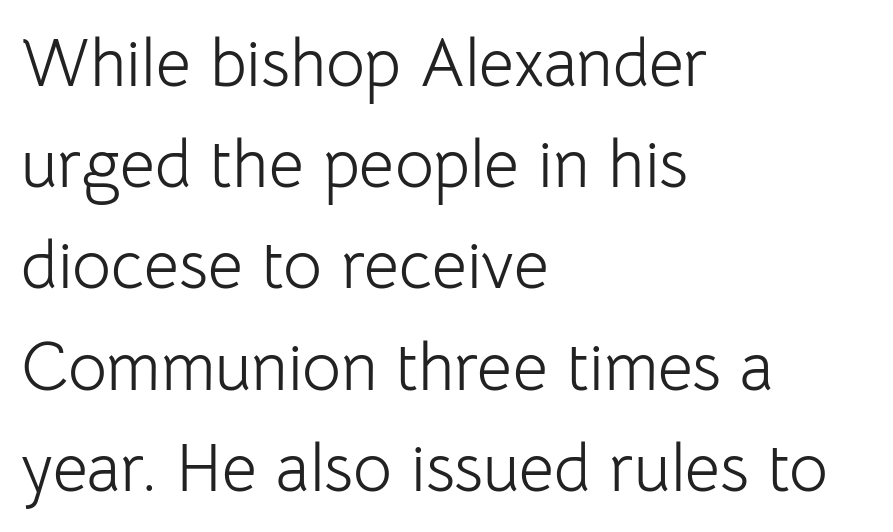
Short and long lines alike share a common starting point at left. Vertical strokes here are truly vertical. Note the varied advance widths — an 'i' is clearly narrower than an 'm'. Students, observe: this is what conventionally led text looks like. The zone under the glyphs is completely vacant.
